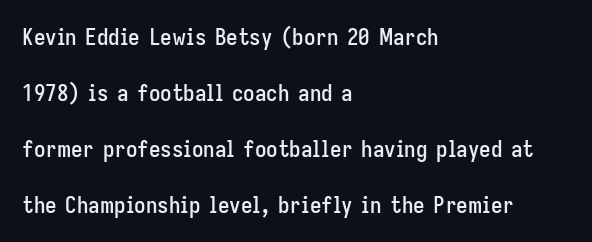
The image shows 23 px text type, upright; set left-aligned, loose line spacing (2.43x), normal letter spacing, not underlined.
